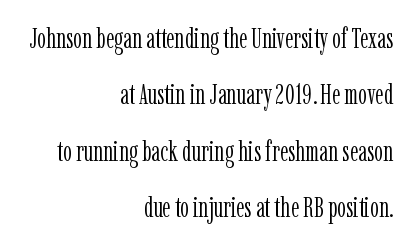
The image shows 28 px light, condensed serif type, upright; set right-aligned, loose line spacing (2.01x), normal letter spacing, not underlined; low stroke contrast and a medium x-height.
